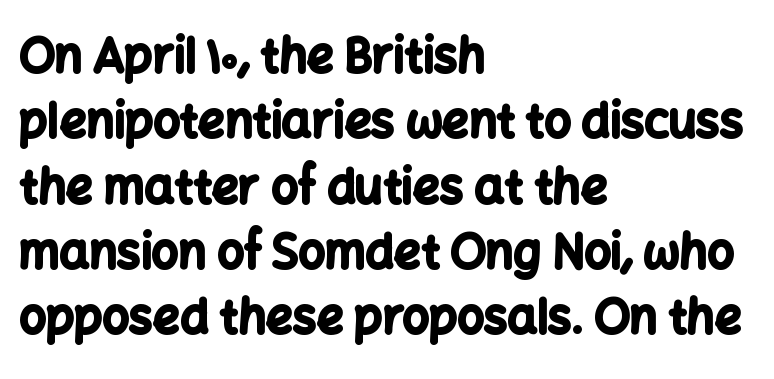
The image shows 47 px bold sans-serif type, upright; set left-aligned, normal line spacing (1.39x), normal letter spacing, not underlined; low stroke contrast and a medium x-height.
